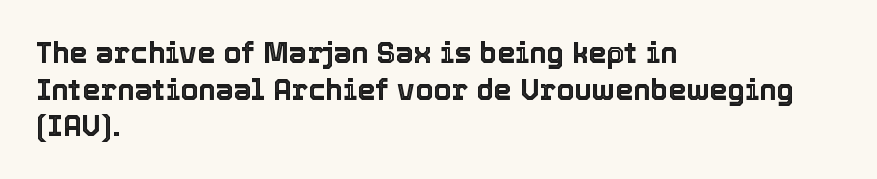
Q: Is the text italic (slanted)? A: No, it is upright.
Q: Is the text underlined? A: No.
Q: How is the paragraph aligned? A: Left-aligned.
Q: Is the spacing between letters normal or unusually wide? A: Normal.
Q: Is the spacing between lines tight, normal or loose? A: Normal.
Q: Width (condensed, normal, or wide)? A: Normal.
Q: x-height? A: Medium.
Q: Monospaced? A: No.
